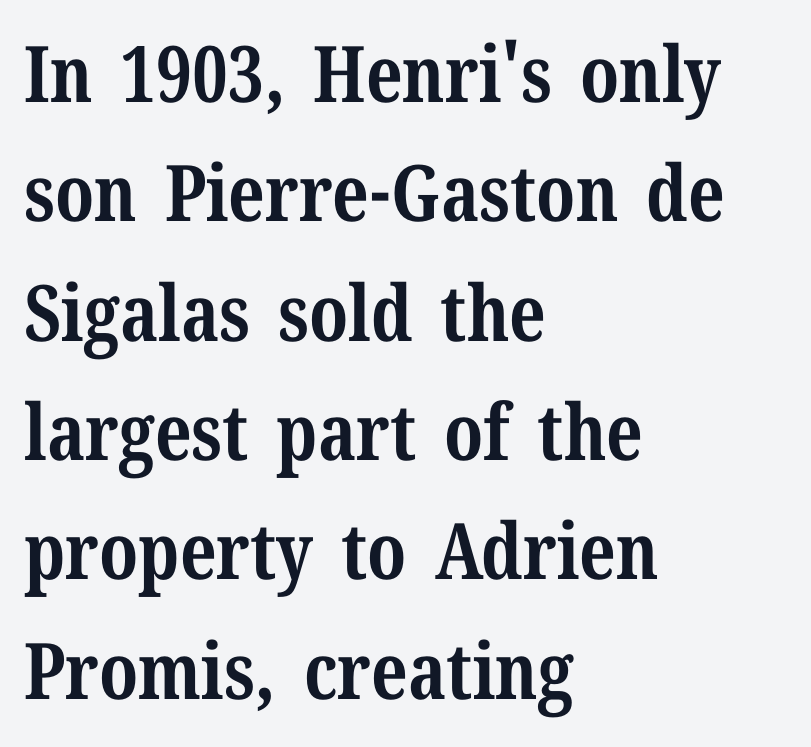
{"serif": "yes", "italic": "no", "bold": "yes", "weight": "bold", "width": "normal", "stroke_contrast": "medium", "x_height": "medium", "monospaced": "no", "underline": "no", "align": "left", "line_spacing": "normal", "line_spacing_ratio": 1.53, "letter_spacing": "normal", "letter_spacing_em": 0.0, "glyph_px": 78}
